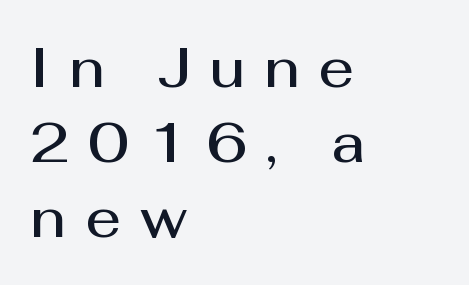
Q: Is the text bold? A: Semi-bold.
Q: Is the text italic (slanted)? A: No, it is upright.
Q: Is the typeface a serif or a sans-serif typeface? A: Sans-serif.
Q: Is the text underlined? A: No.
Q: How is the paragraph aligned? A: Left-aligned.
Q: Is the spacing between letters normal or unusually wide? A: Unusually wide.
Q: Is the spacing between lines tight, normal or loose? A: Normal.
Q: Width (condensed, normal, or wide)? A: Normal.
Q: Stroke contrast? A: Medium.
Q: x-height? A: Medium.
Q: Monospaced? A: No.
